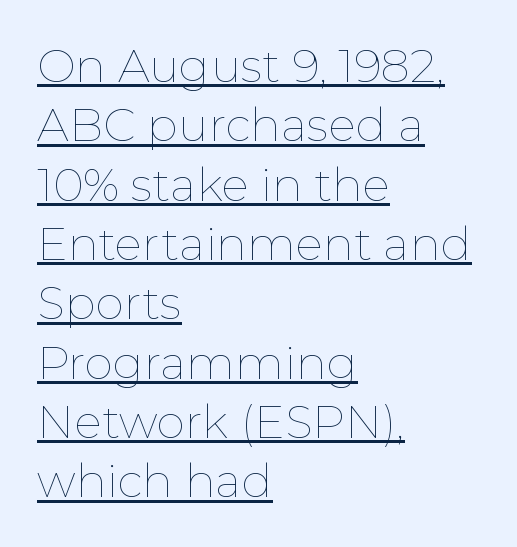
{"italic": "no", "bold": "no", "weight": "thin", "width": "normal", "stroke_contrast": "low", "x_height": "medium", "monospaced": "no", "underline": "yes", "align": "left", "line_spacing": "normal", "line_spacing_ratio": 1.29, "letter_spacing": "normal", "letter_spacing_em": 0.0, "glyph_px": 46}
